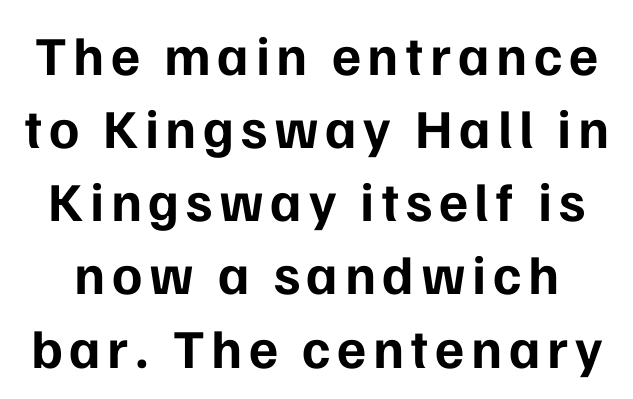
The typeface chosen for these lines omits serifs. This is roman type, the default non-slanted kind. The font is running at its bold setting. Clear beneath every line of the passage. The rendering uses natural spacing where letterforms have individual widths. Vertical spacing — default.
